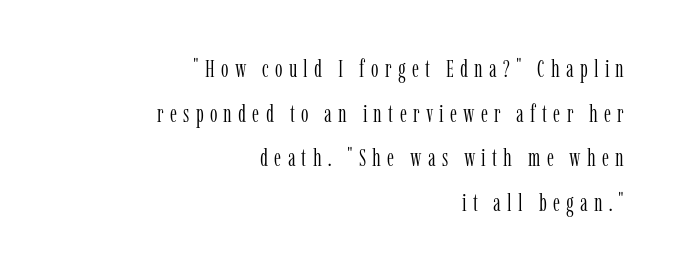
The image shows 24 px text type, upright; set right-aligned, line spacing 1.86x, unusually wide letter spacing (+0.26 em), not underlined.
